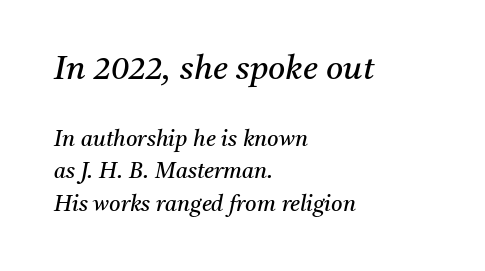
The image shows 33 px regular-weight serif type, italic (leaning right); set left-aligned, normal line spacing (1.47x), normal letter spacing, not underlined; the first (top) block is 1.5x larger; medium stroke contrast and a medium x-height.
